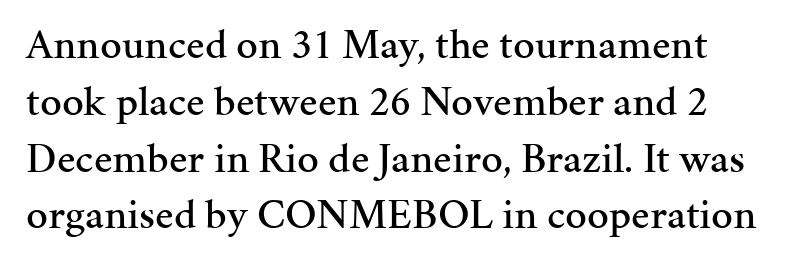
Q: Is the text italic (slanted)? A: No, it is upright.
Q: Is the typeface a serif or a sans-serif typeface? A: Serif.
Q: Is the text underlined? A: No.
Q: Is the spacing between letters normal or unusually wide? A: Normal.
Q: Is the spacing between lines tight, normal or loose? A: Normal.
Q: Width (condensed, normal, or wide)? A: Normal.
Q: Stroke contrast? A: Medium.
Q: x-height? A: Medium.
Q: Monospaced? A: No.
